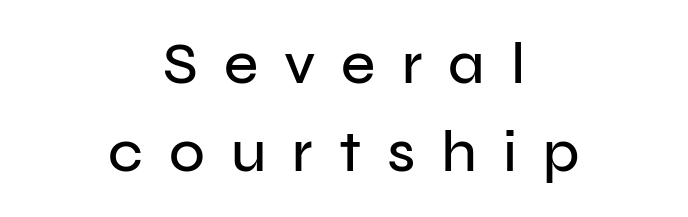
Q: Is the text italic (slanted)? A: No, it is upright.
Q: Is the typeface a serif or a sans-serif typeface? A: Sans-serif.
Q: Is the text underlined? A: No.
Q: How is the paragraph aligned? A: Centered.
Q: Is the spacing between letters normal or unusually wide? A: Unusually wide.
Q: Is the spacing between lines tight, normal or loose? A: Normal.
Q: Width (condensed, normal, or wide)? A: Normal.
Q: Stroke contrast? A: Low.
Q: x-height? A: Medium.
Q: Monospaced? A: No.
